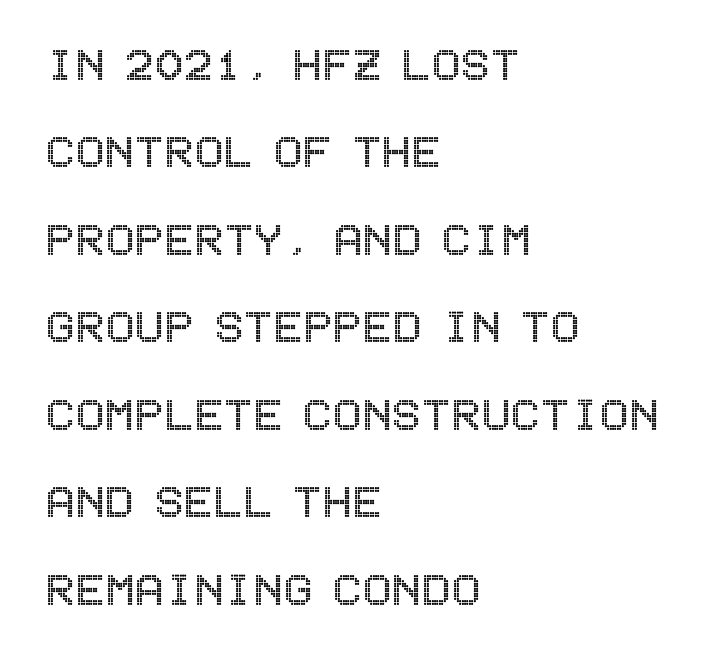
The image shows 55 px condensed type, upright; set left-aligned, normal line spacing (1.59x), normal letter spacing, not underlined; a large x-height.
